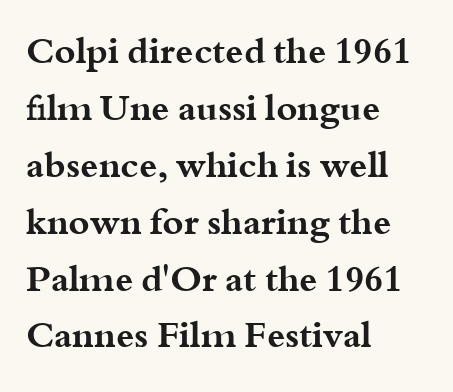
You can tell from the footed stems that serif type was used. Vertically, the passage feels balanced, rows spaced as you'd expect. Notice how the passage keeps a crisp vertical edge on the left only. Summary of weight: heavy, a full bold.
